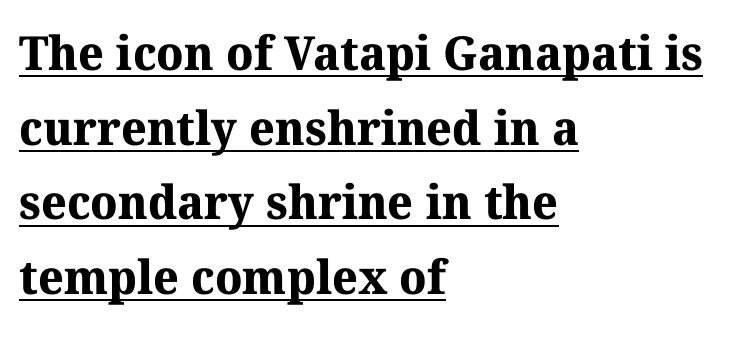
{"serif": "yes", "bold": "yes", "weight": "bold", "width": "normal", "stroke_contrast": "medium", "x_height": "medium", "monospaced": "no", "underline": "yes", "align": "left", "line_spacing": "normal", "line_spacing_ratio": 1.59, "letter_spacing": "normal", "letter_spacing_em": 0.0, "glyph_px": 47}
